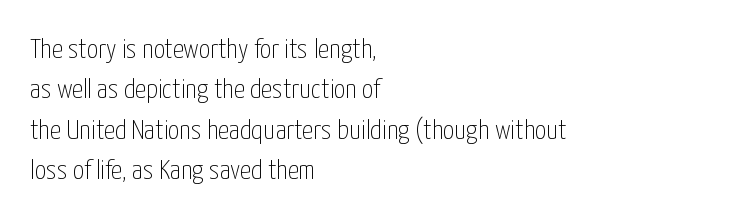
Weight class: somewhere from thin through regular. Every stem runs plumb, perpendicular to the baseline. Look at the bottom of the vertical strokes: they stop flat, with no serifs. What stands out about the letter spacing? Nothing — it is the standard amount. Is this a fixed-width face? No — the glyphs have proportional, varying widths.
